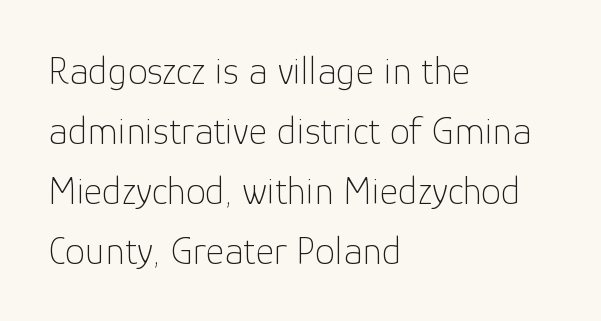
The image shows 40 px thin sans-serif type, upright; set left-aligned, normal line spacing (1.5x), normal letter spacing, not underlined; low stroke contrast and a medium x-height.
